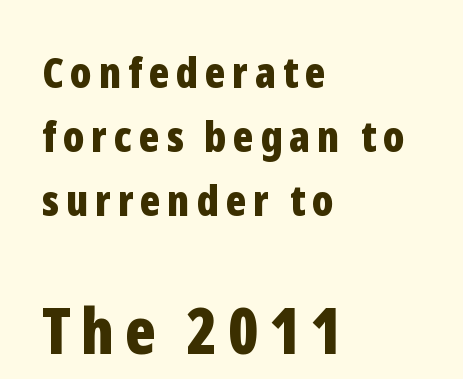
The image shows 64 px bold, condensed sans-serif type, upright; set left-aligned, normal line spacing (1.49x), not underlined; the second (bottom) block is 1.49x larger; low stroke contrast and a medium x-height.
